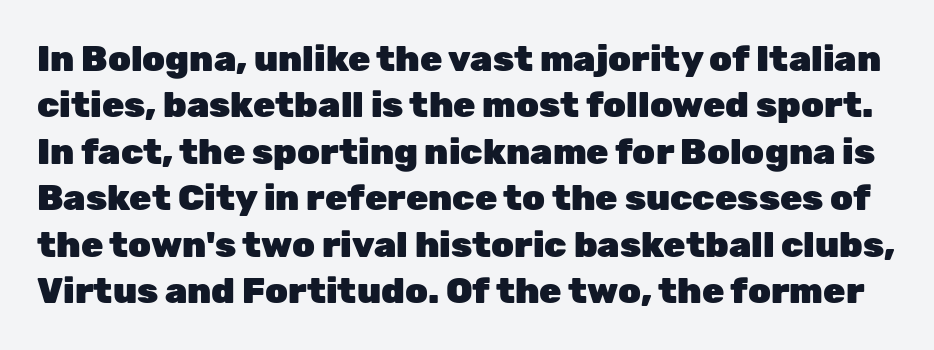
The image shows 36 px heavy sans-serif type, upright; set normal line spacing (1.29x), normal letter spacing, not underlined; low stroke contrast and a medium x-height.
